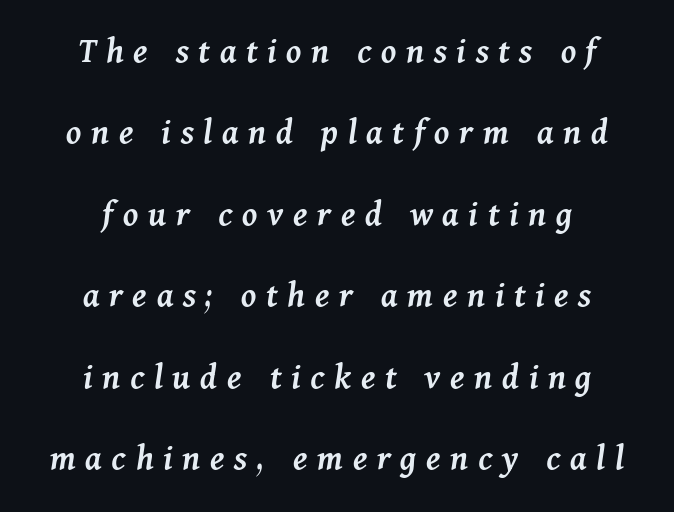
Q: Is the text bold? A: Semi-bold.
Q: Is the text italic (slanted)? A: Yes, it leans right by about 11 degrees.
Q: Is the text underlined? A: No.
Q: How is the paragraph aligned? A: Centered.
Q: Is the spacing between letters normal or unusually wide? A: Unusually wide.
Q: Is the spacing between lines tight, normal or loose? A: Loose.
Q: Width (condensed, normal, or wide)? A: Normal.
Q: Stroke contrast? A: Medium.
Q: x-height? A: Medium.
Q: Monospaced? A: No.
